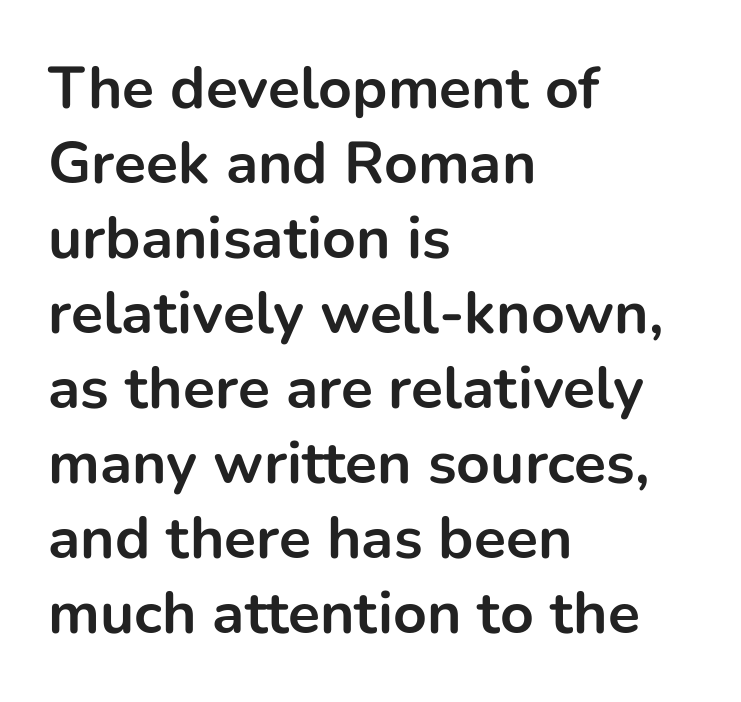
Q: Is the text bold? A: Yes.
Q: Is the text italic (slanted)? A: No, it is upright.
Q: Is the typeface a serif or a sans-serif typeface? A: Sans-serif.
Q: Is the text underlined? A: No.
Q: How is the paragraph aligned? A: Left-aligned.
Q: Is the spacing between letters normal or unusually wide? A: Normal.
Q: Is the spacing between lines tight, normal or loose? A: Normal.
Q: Width (condensed, normal, or wide)? A: Normal.
Q: Stroke contrast? A: Low.
Q: x-height? A: Medium.
Q: Monospaced? A: No.
